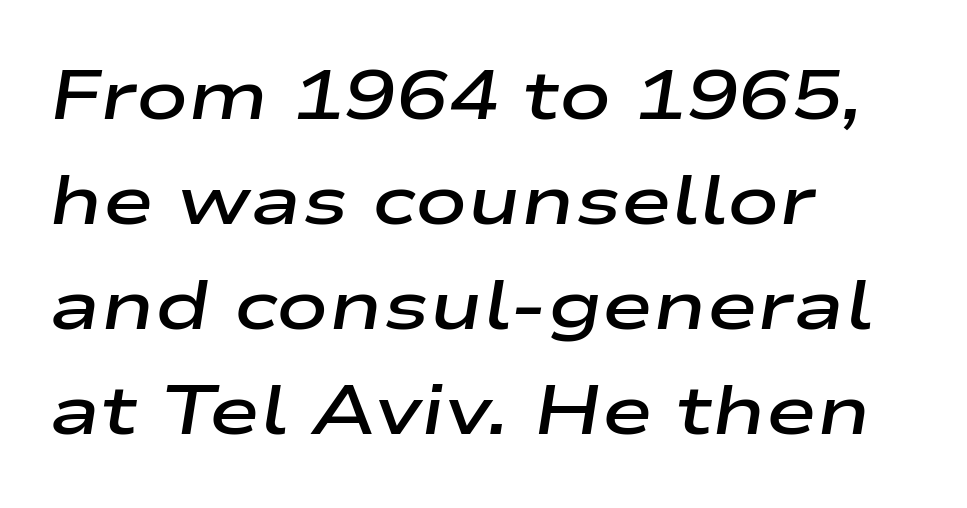
Q: Is the text bold? A: Semi-bold.
Q: Is the text italic (slanted)? A: Yes, it leans right by about 9 degrees.
Q: Is the text underlined? A: No.
Q: How is the paragraph aligned? A: Left-aligned.
Q: Is the spacing between letters normal or unusually wide? A: Normal.
Q: Is the spacing between lines tight, normal or loose? A: Normal.
Q: Width (condensed, normal, or wide)? A: Wide.
Q: Stroke contrast? A: Low.
Q: x-height? A: Medium.
Q: Monospaced? A: No.
